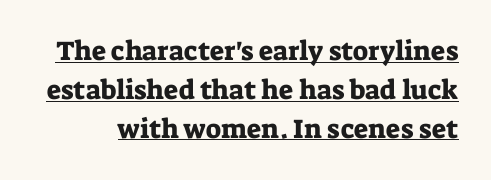
Q: Is the text italic (slanted)? A: No, it is upright.
Q: Is the text underlined? A: Yes.
Q: Is the spacing between letters normal or unusually wide? A: Normal.
Q: Is the spacing between lines tight, normal or loose? A: Normal.
